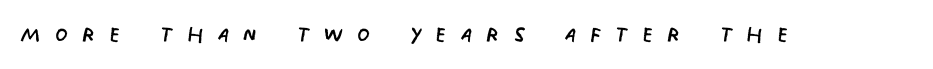
{"serif": "no", "bold": "no", "weight": "regular", "width": "condensed", "stroke_contrast": "low", "x_height": "large", "monospaced": "no", "underline": "no", "letter_spacing": "wide", "letter_spacing_em": 0.48, "glyph_px": 29}
